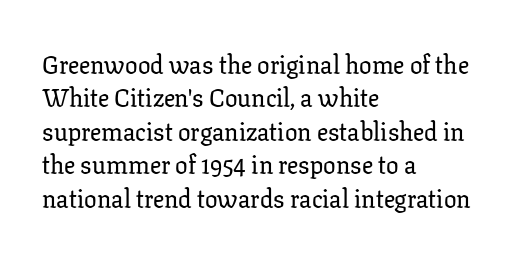
{"italic": "no", "underline": "no", "align": "left", "line_spacing": "normal", "line_spacing_ratio": 1.34, "letter_spacing": "normal", "letter_spacing_em": 0.0, "glyph_px": 25}
